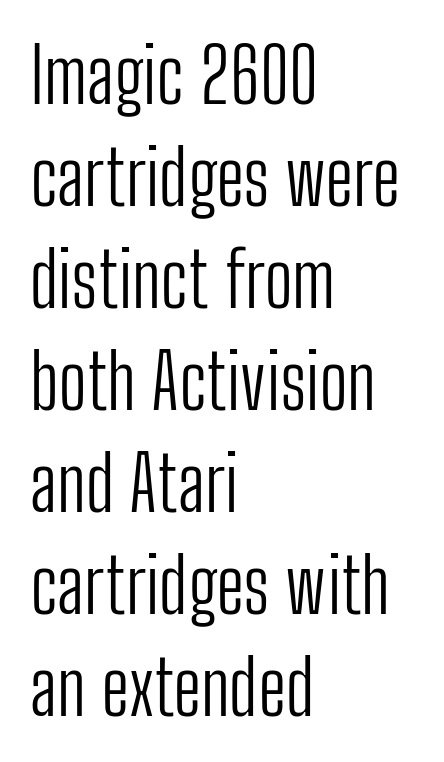
The image shows 75 px light, condensed sans-serif type, upright; set left-aligned, normal line spacing (1.36x), normal letter spacing, not underlined; low stroke contrast and a medium x-height.
